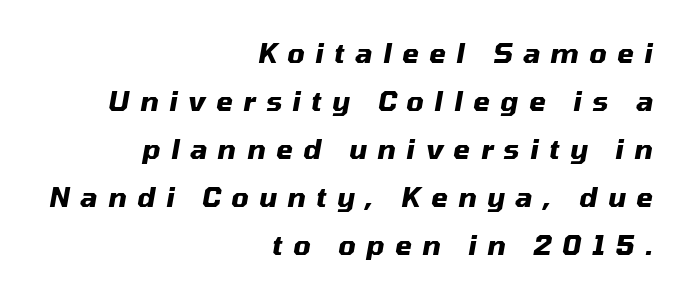
Typesetter's note: full bold, strokes at maximum text heaviness. Reading down the block, your eye finds every line finishing at a fixed right position. There's an unmistakable incline to the writing here. Short note: letters widely spaced.
